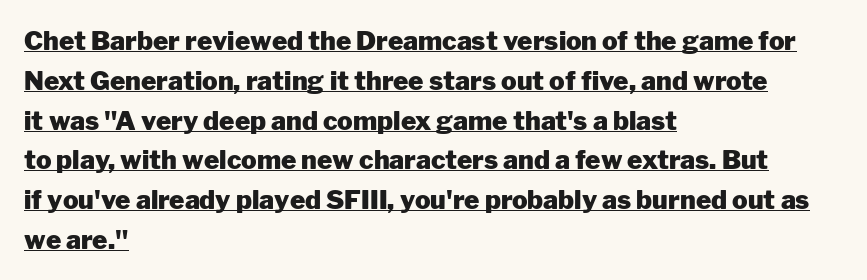
Q: Is the text bold? A: Yes.
Q: Is the text italic (slanted)? A: No, it is upright.
Q: Is the text underlined? A: Yes.
Q: How is the paragraph aligned? A: Left-aligned.
Q: Is the spacing between letters normal or unusually wide? A: Normal.
Q: Is the spacing between lines tight, normal or loose? A: Normal.
